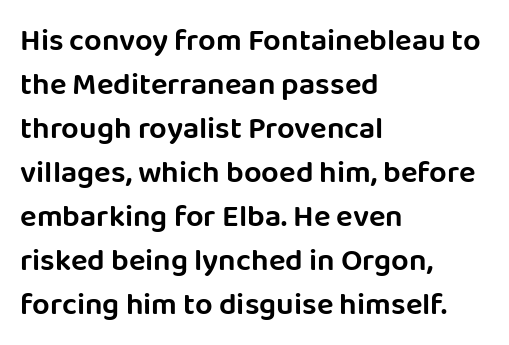
{"serif": "no", "italic": "no", "width": "normal", "stroke_contrast": "low", "x_height": "large", "monospaced": "no", "underline": "no", "align": "left", "line_spacing": "normal", "line_spacing_ratio": 1.42, "letter_spacing": "normal", "letter_spacing_em": 0.0, "glyph_px": 31}
